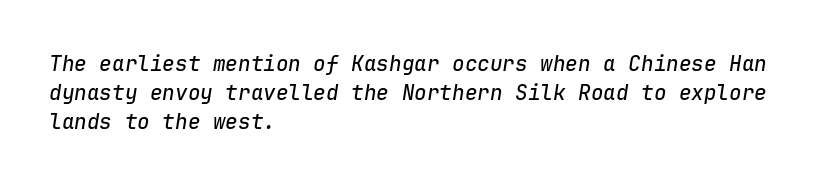
{"italic": "yes", "lean": "right", "slant_degrees": 9, "underline": "no", "align": "left", "line_spacing": "normal", "line_spacing_ratio": 1.38, "letter_spacing": "normal", "letter_spacing_em": 0.0, "glyph_px": 21}
